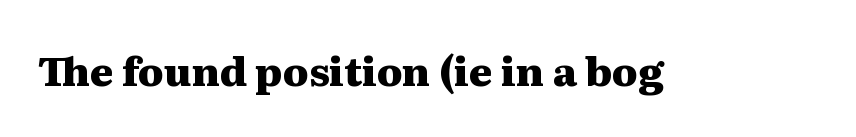
{"serif": "yes", "italic": "no", "bold": "yes", "weight": "heavy", "width": "wide", "stroke_contrast": "medium", "x_height": "medium", "monospaced": "no", "underline": "no", "letter_spacing": "normal", "letter_spacing_em": 0.0, "glyph_px": 40}
